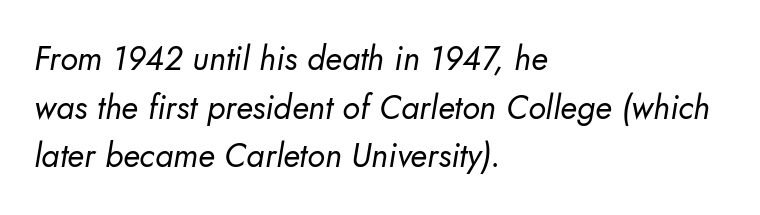
{"serif": "no", "bold": "no", "weight": "regular", "width": "normal", "stroke_contrast": "low", "x_height": "small", "monospaced": "no", "underline": "no", "align": "left", "line_spacing": "normal", "line_spacing_ratio": 1.47, "letter_spacing": "normal", "letter_spacing_em": 0.0, "glyph_px": 33}
